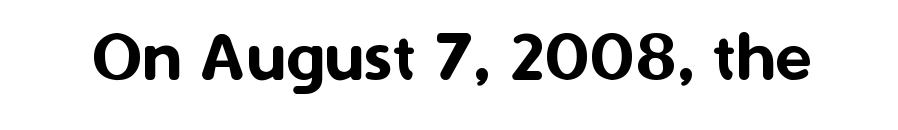
The image shows 75 px sans-serif type, upright; set normal letter spacing, not underlined; medium stroke contrast and a medium x-height.
